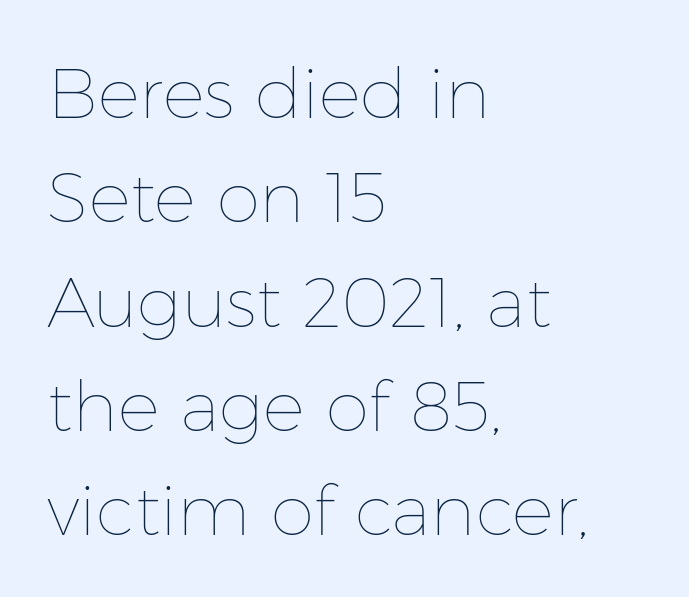
Q: Is the text bold? A: No.
Q: Is the text italic (slanted)? A: No, it is upright.
Q: Is the text underlined? A: No.
Q: How is the paragraph aligned? A: Left-aligned.
Q: Is the spacing between letters normal or unusually wide? A: Normal.
Q: Is the spacing between lines tight, normal or loose? A: Normal.
Q: Width (condensed, normal, or wide)? A: Normal.
Q: Stroke contrast? A: Low.
Q: x-height? A: Medium.
Q: Monospaced? A: No.
